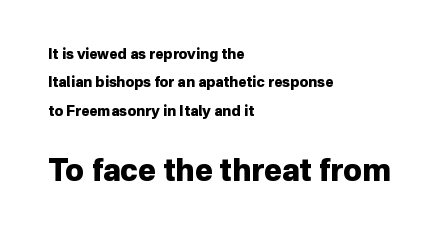
The image shows 30 px heavy sans-serif type, upright; set left-aligned, loose line spacing (2.02x), normal letter spacing, not underlined; the second (bottom) block is 2.14x larger; low stroke contrast and a medium x-height.
